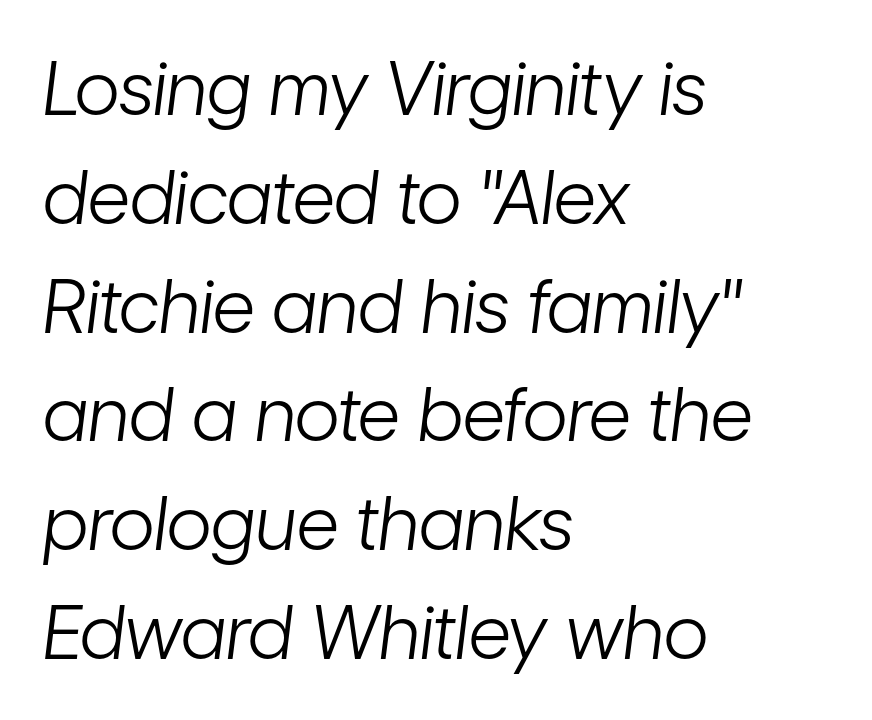
The image shows 74 px light, condensed type, italic (leaning right); set left-aligned, normal line spacing (1.47x), normal letter spacing, not underlined; low stroke contrast and a medium x-height.
